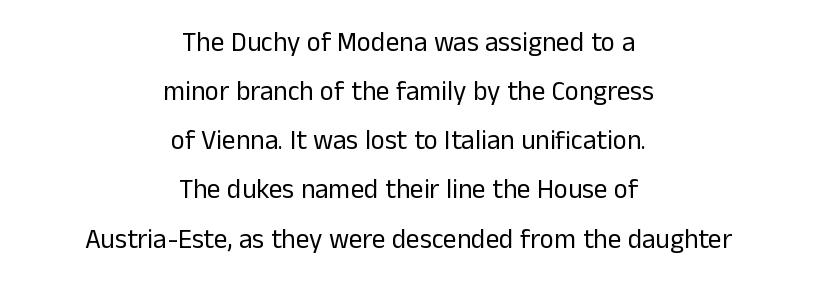
Q: Is the text bold? A: No.
Q: Is the text italic (slanted)? A: No, it is upright.
Q: Is the text underlined? A: No.
Q: How is the paragraph aligned? A: Centered.
Q: Is the spacing between letters normal or unusually wide? A: Normal.
